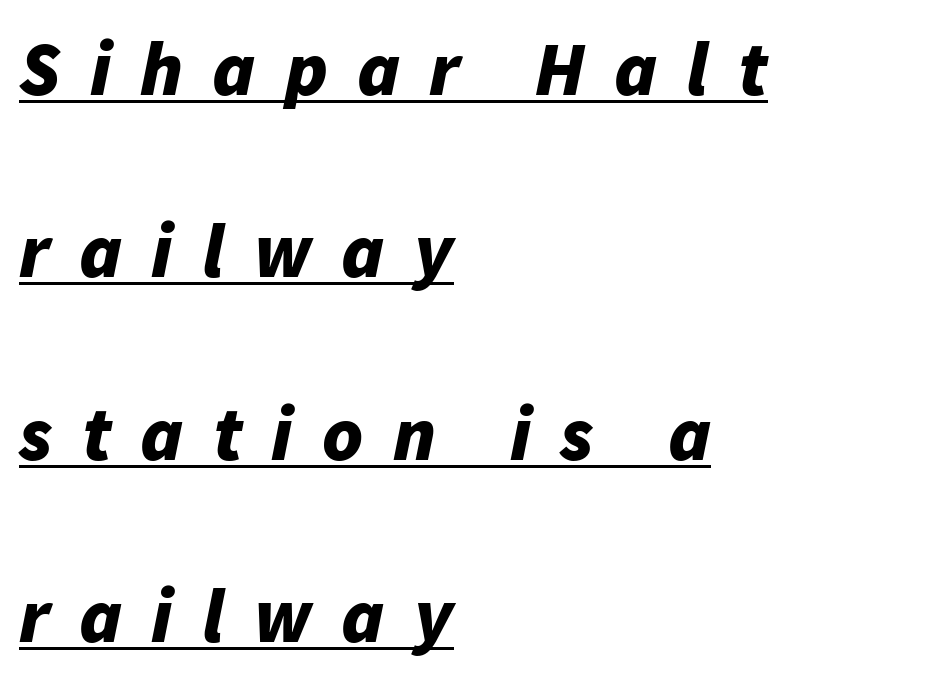
The image shows 77 px bold type, italic (leaning right); set left-aligned, loose line spacing (2.37x), unusually wide letter spacing (+0.38 em), underlined; low stroke contrast and a medium x-height.
